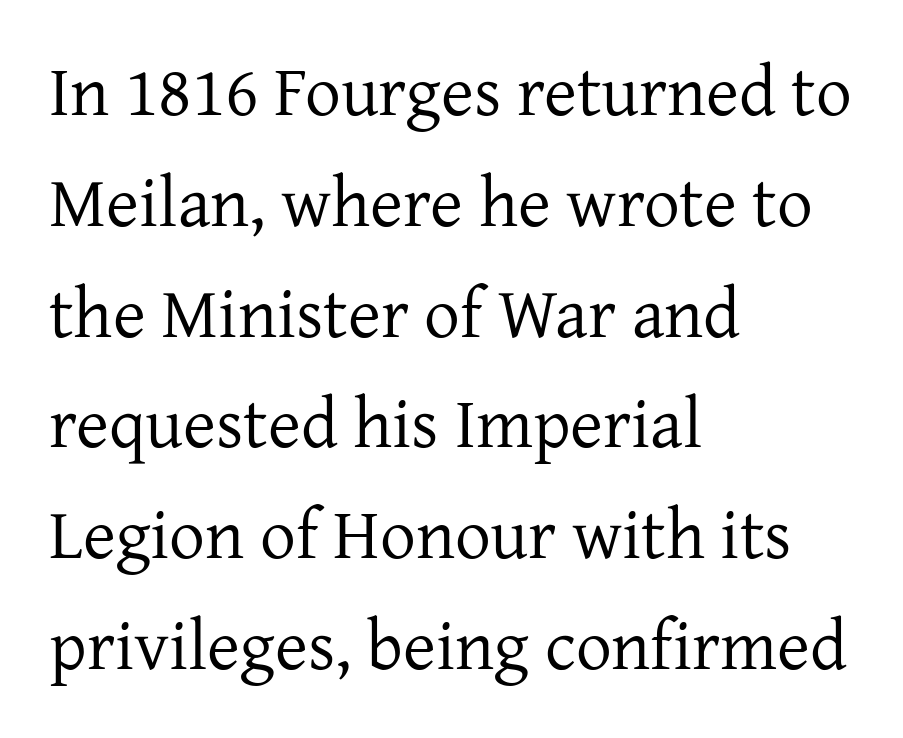
Each word holds together tightly as a unit, with standard inter-letter gaps. Where is the straight margin? On the left. Weight: regular or lighter. Quick note: underline off.
